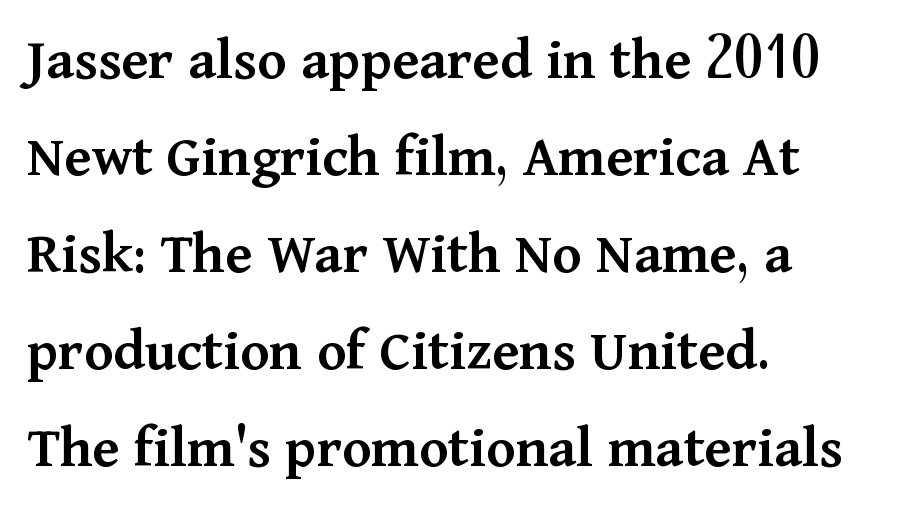
Q: Is the text bold? A: Semi-bold.
Q: Is the text italic (slanted)? A: No, it is upright.
Q: Is the typeface a serif or a sans-serif typeface? A: Serif.
Q: Is the text underlined? A: No.
Q: How is the paragraph aligned? A: Left-aligned.
Q: Is the spacing between letters normal or unusually wide? A: Normal.
Q: Is the spacing between lines tight, normal or loose? A: Normal.
Q: Width (condensed, normal, or wide)? A: Normal.
Q: Stroke contrast? A: Medium.
Q: x-height? A: Medium.
Q: Monospaced? A: No.
